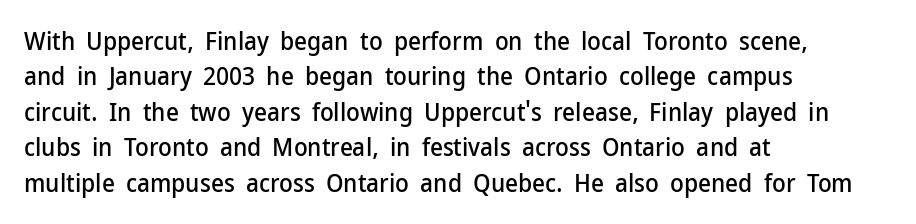
Q: Is the text italic (slanted)? A: No, it is upright.
Q: Is the text underlined? A: No.
Q: How is the paragraph aligned? A: Left-aligned.
Q: Is the spacing between letters normal or unusually wide? A: Normal.
Q: Is the spacing between lines tight, normal or loose? A: Normal.
